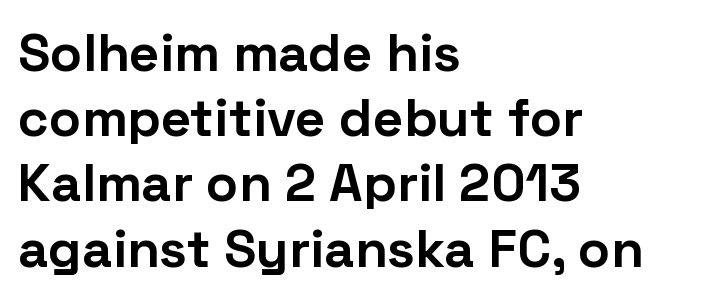
This is roman type, the default non-slanted kind. You can tell from the bare stems that sans-serif type was used. Short and long lines alike share a common starting point at left. Here the glyphs are tracked normally, forming tight word shapes.
